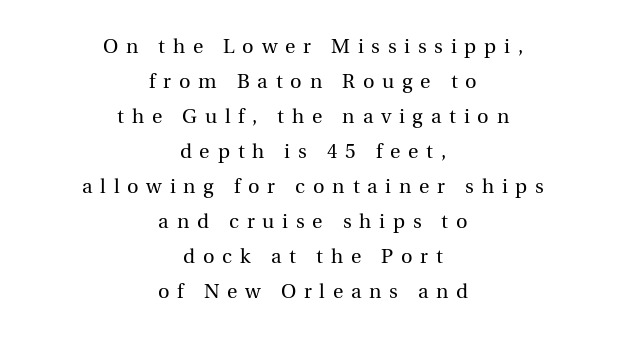
The letters are spread apart with noticeably loose tracking. These lines were composed using upright roman letters. Both edges are ragged and mirror each other, which tells us the setting is centered. The letters look calm and open, with moderate or lighter stems.
